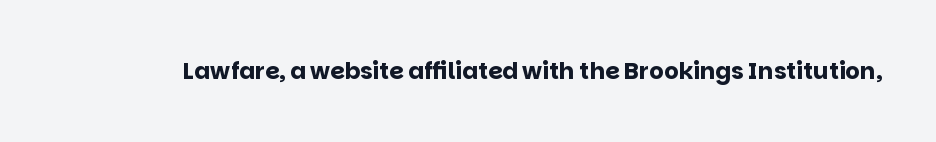
{"italic": "no", "bold": "yes", "underline": "no", "letter_spacing": "normal", "letter_spacing_em": 0.0, "glyph_px": 23}
